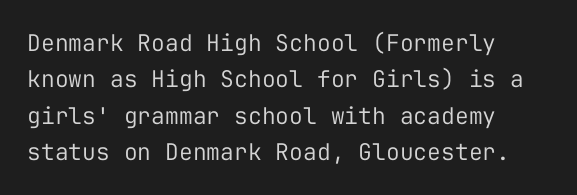
The image shows 23 px text type, upright; set left-aligned, normal line spacing (1.58x), normal letter spacing, not underlined.
